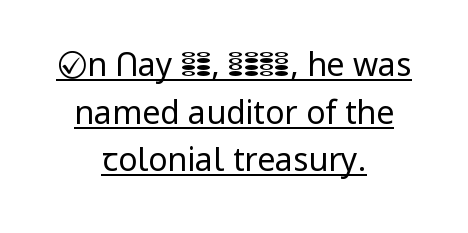
Q: Is the text bold? A: No.
Q: Is the text italic (slanted)? A: No, it is upright.
Q: Is the typeface a serif or a sans-serif typeface? A: Sans-serif.
Q: Is the text underlined? A: Yes.
Q: How is the paragraph aligned? A: Centered.
Q: Is the spacing between letters normal or unusually wide? A: Normal.
Q: Is the spacing between lines tight, normal or loose? A: Normal.
Q: Width (condensed, normal, or wide)? A: Normal.
Q: Stroke contrast? A: Low.
Q: x-height? A: Medium.
Q: Monospaced? A: No.
